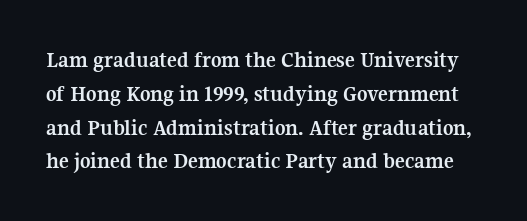
{"italic": "no", "bold": "yes", "underline": "no", "line_spacing": "normal", "line_spacing_ratio": 1.47, "letter_spacing": "normal", "letter_spacing_em": 0.0, "glyph_px": 23}
